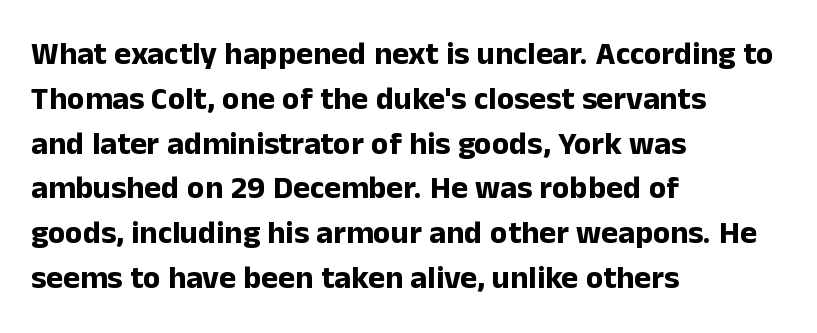
Q: Is the text bold? A: Yes.
Q: Is the text italic (slanted)? A: No, it is upright.
Q: Is the typeface a serif or a sans-serif typeface? A: Sans-serif.
Q: Is the text underlined? A: No.
Q: How is the paragraph aligned? A: Left-aligned.
Q: Is the spacing between letters normal or unusually wide? A: Normal.
Q: Is the spacing between lines tight, normal or loose? A: Normal.
Q: Width (condensed, normal, or wide)? A: Normal.
Q: Stroke contrast? A: Low.
Q: x-height? A: Medium.
Q: Monospaced? A: No.
